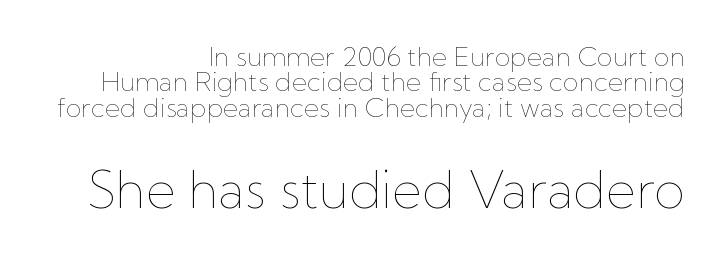
The letters stand upright; this is a roman face. Honestly, the letter spacing is just normal — you wouldn't notice it. Here the designer chose a conventional face with non-uniform glyph widths. Reading down the block, your eye finds every line finishing at a fixed right position.
